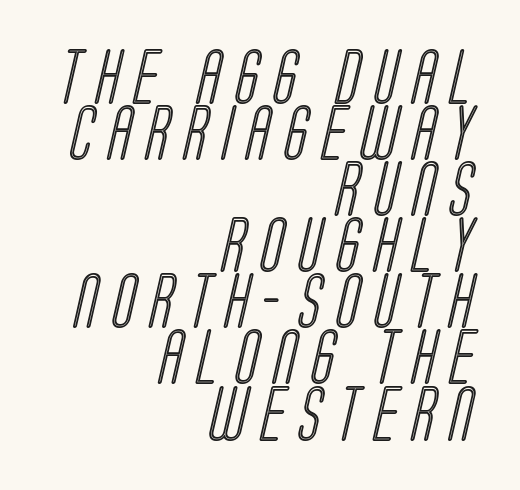
The typesetter chose a ragged-left arrangement here. A typesetter would call this leading minimal, almost set solid. The passage shown is typed in a proportional face where columns would drift. Descenders hang freely into open space. Does extra space separate the letters? Yes, quite a lot of it.
